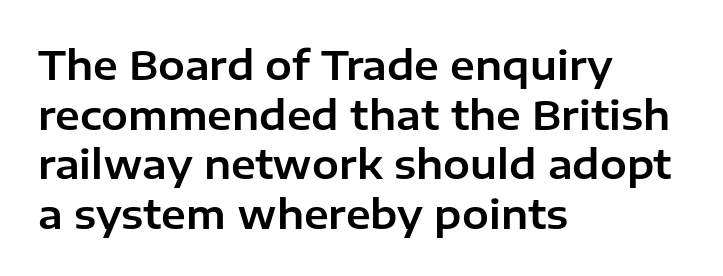
{"serif": "no", "italic": "no", "width": "normal", "stroke_contrast": "low", "x_height": "medium", "monospaced": "no", "underline": "no", "align": "left", "line_spacing_ratio": 1.24, "letter_spacing": "normal", "letter_spacing_em": 0.0, "glyph_px": 40}
